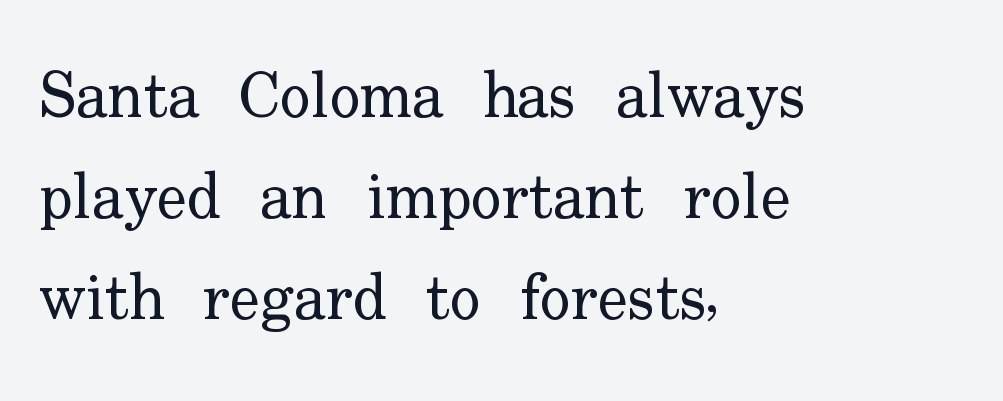
These lines are composed in type with serifs. Students, note that the glyphs here touch the page at normal intervals. A clean baseline with only descenders dipping below it. This is the regular roman posture of the typeface. Rows of type keep a routine distance in the vertical direction.
